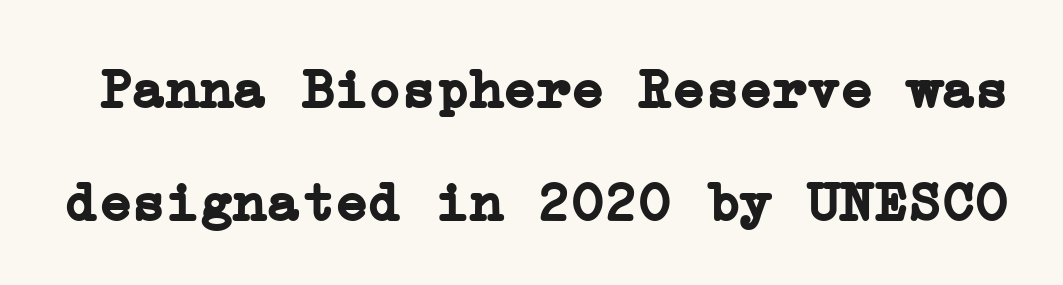
{"serif": "yes", "italic": "no", "bold": "yes", "weight": "semibold", "width": "normal", "stroke_contrast": "low", "x_height": "medium", "underline": "no", "line_spacing": "loose", "line_spacing_ratio": 2.01, "letter_spacing": "normal", "letter_spacing_em": 0.0, "glyph_px": 56}
